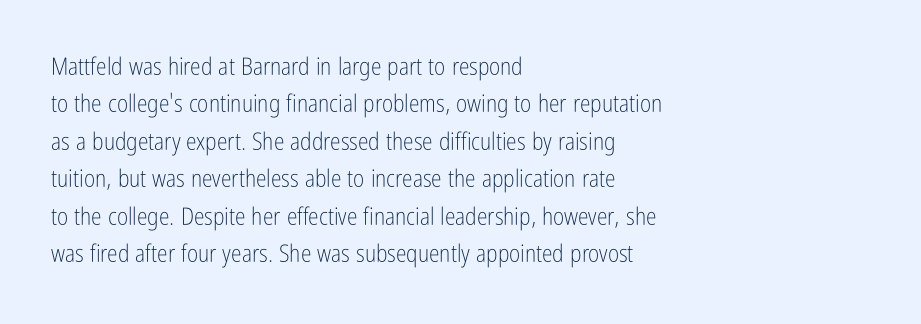
Evenly set lines give the paragraph a standard silhouette. Here the glyphs are tracked normally, forming tight word shapes. Rule under the text: the space is simply empty. Italic? Not at all — the glyphs are vertical. These glyphs show unthickened strokes, regular width or finer.
